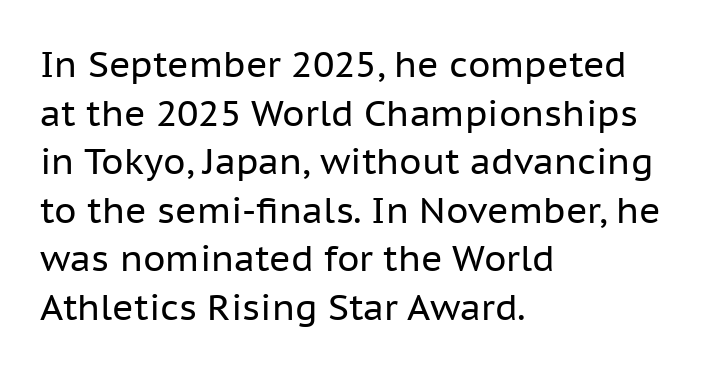
The image shows 36 px regular-weight sans-serif type, upright; set left-aligned, normal line spacing (1.35x), normal letter spacing, not underlined; low stroke contrast and a medium x-height.
